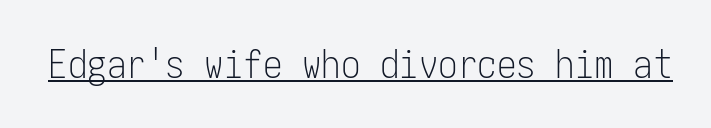
{"serif": "no", "italic": "no", "bold": "no", "weight": "light", "width": "condensed", "stroke_contrast": "low", "x_height": "medium", "underline": "yes", "letter_spacing": "normal", "letter_spacing_em": 0.0, "glyph_px": 39}
